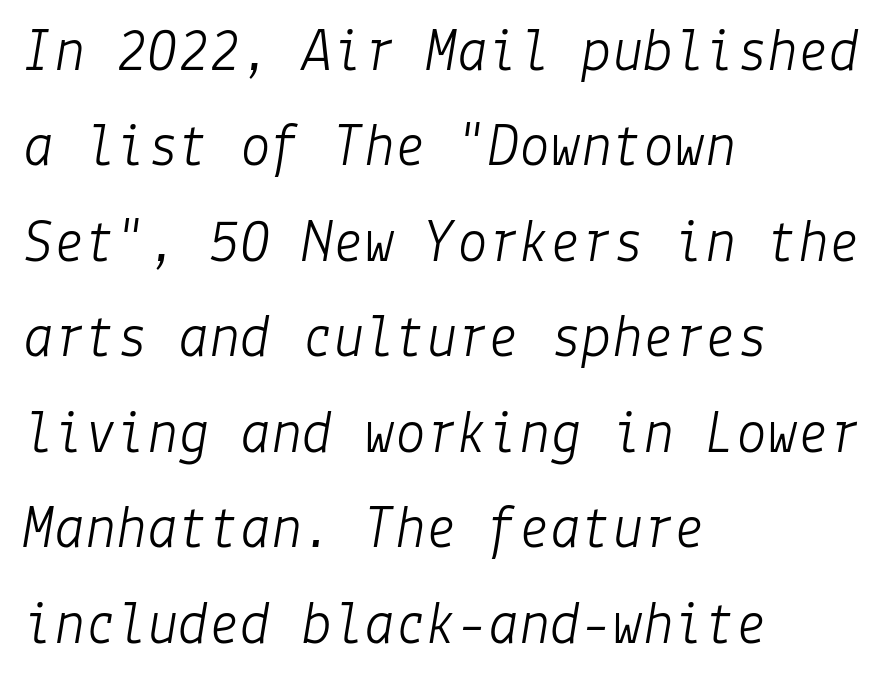
These lines were composed using italics. Honestly, there is no underline to notice here at all. The rows are spaced the way most documents space them. If you drew a ruler down the left edge, every line would touch it.
